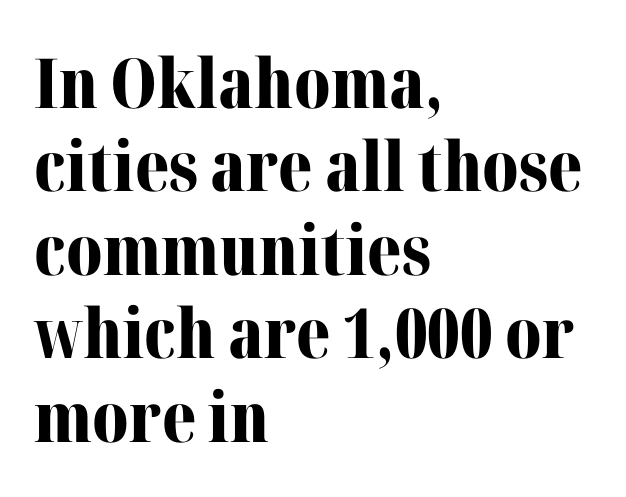
{"serif": "yes", "italic": "no", "bold": "yes", "weight": "bold", "width": "normal", "stroke_contrast": "medium", "x_height": "medium", "monospaced": "no", "underline": "no", "align": "left", "line_spacing_ratio": 1.21, "letter_spacing": "normal", "letter_spacing_em": 0.0, "glyph_px": 69}
